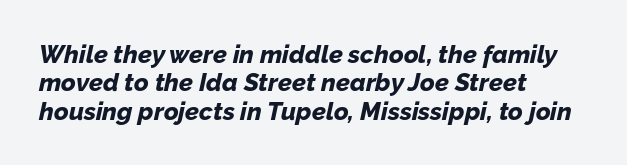
{"italic": "yes", "lean": "right", "slant_degrees": 12, "bold": "yes", "underline": "no", "align": "left", "line_spacing": "tight", "line_spacing_ratio": 1.14, "letter_spacing": "normal", "letter_spacing_em": 0.0, "glyph_px": 25}
